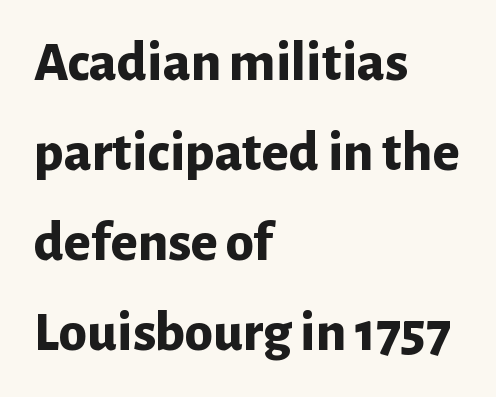
Q: Is the text bold? A: Yes.
Q: Is the text italic (slanted)? A: No, it is upright.
Q: Is the typeface a serif or a sans-serif typeface? A: Sans-serif.
Q: Is the text underlined? A: No.
Q: How is the paragraph aligned? A: Left-aligned.
Q: Is the spacing between letters normal or unusually wide? A: Normal.
Q: Is the spacing between lines tight, normal or loose? A: Normal.
Q: Width (condensed, normal, or wide)? A: Normal.
Q: Stroke contrast? A: Low.
Q: x-height? A: Medium.
Q: Monospaced? A: No.
